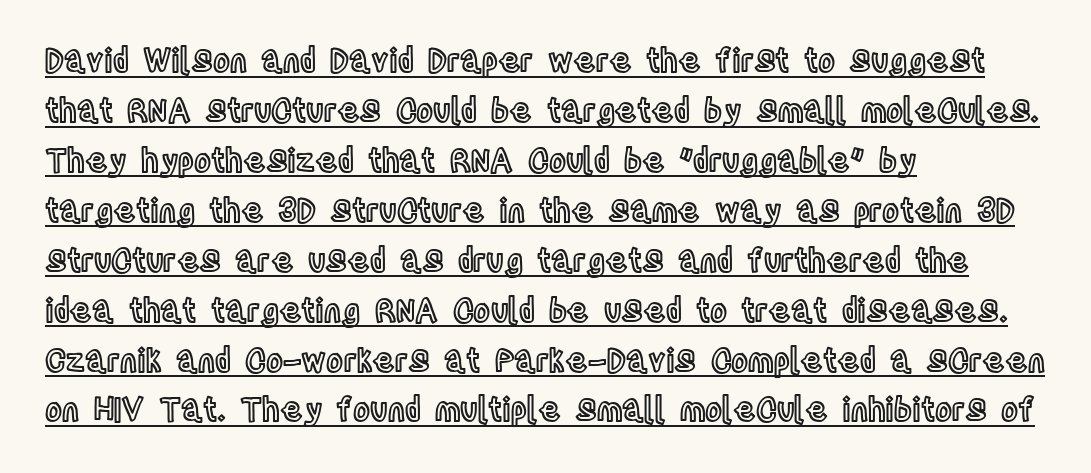
Q: Is the text italic (slanted)? A: No, it is upright.
Q: Is the text underlined? A: Yes.
Q: How is the paragraph aligned? A: Left-aligned.
Q: Is the spacing between letters normal or unusually wide? A: Normal.
Q: Is the spacing between lines tight, normal or loose? A: Normal.
Q: Width (condensed, normal, or wide)? A: Condensed.
Q: x-height? A: Large.
Q: Monospaced? A: No.
